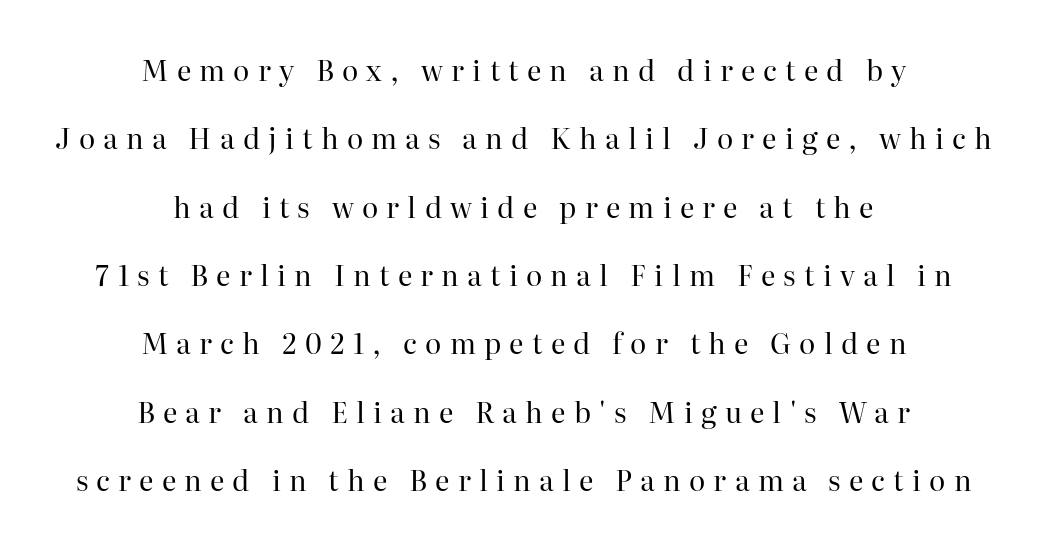
{"serif": "yes", "italic": "no", "bold": "no", "weight": "regular", "width": "normal", "stroke_contrast": "high", "x_height": "medium", "monospaced": "no", "underline": "no", "align": "center", "line_spacing": "loose", "line_spacing_ratio": 2.44, "letter_spacing": "wide", "letter_spacing_em": 0.29, "glyph_px": 28}
